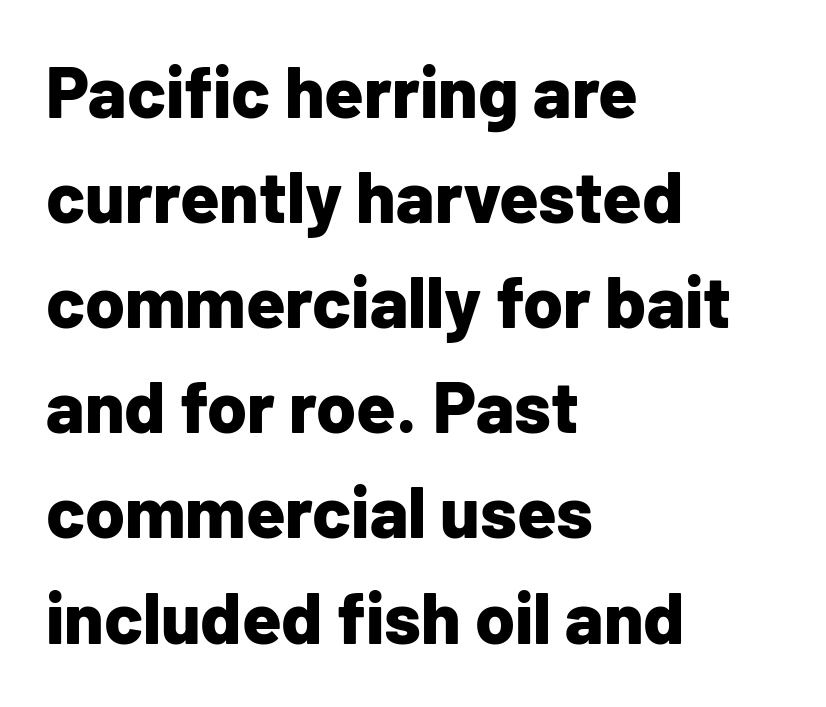
The line texture is even and compact thanks to regular tracking. Posture: upright roman. The passage shown is not underscored anywhere. The typesetter chose a ragged-right arrangement here. One glance says typical: line gaps are just what's usual.
